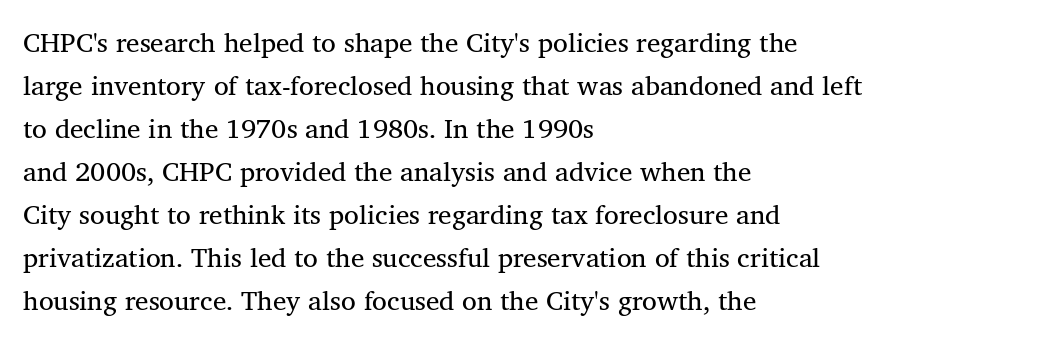
The strokes carry an ordinary text weight at most. Lines of text with bare space underneath. Summary of vertical rhythm: regular, with standard interline spacing. The setting favours the left margin, as ordinary paragraphs usually do. The gaps between neighbouring characters are ordinary and unremarkable.
